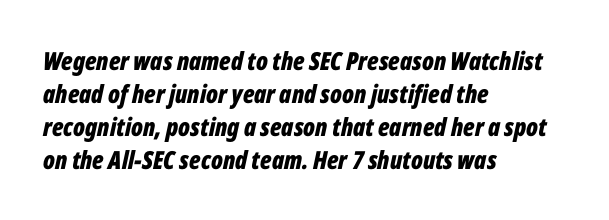
{"italic": "yes", "lean": "right", "slant_degrees": 12, "bold": "yes", "underline": "no", "align": "left", "line_spacing": "normal", "line_spacing_ratio": 1.32, "letter_spacing": "normal", "letter_spacing_em": 0.0, "glyph_px": 25}
